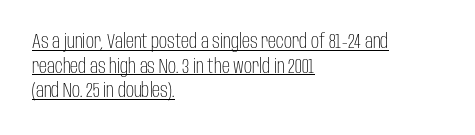
{"italic": "no", "bold": "no", "underline": "yes", "align": "left", "line_spacing_ratio": 1.23, "letter_spacing": "normal", "letter_spacing_em": 0.0, "glyph_px": 20}
